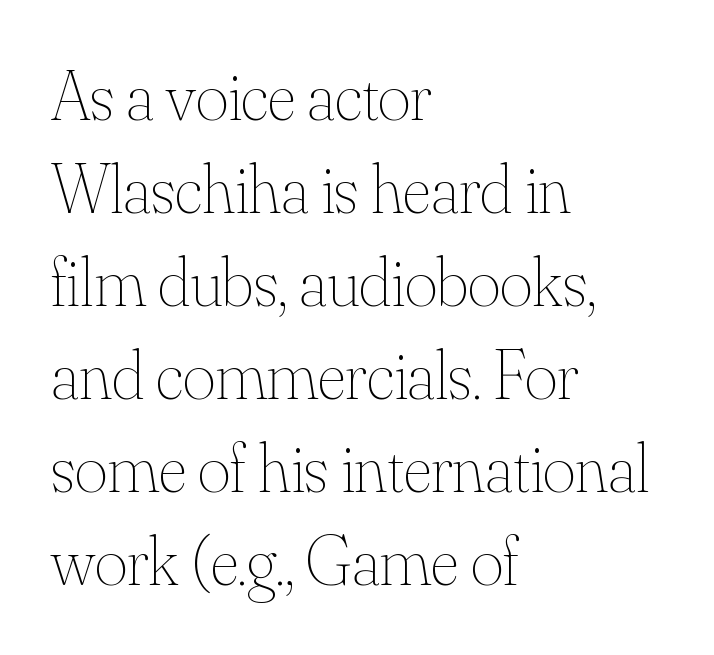
Compared with typical body copy, the letter spacing here is the same. Note the varied advance widths — an 'i' is clearly narrower than an 'm'. This is roman type, the default non-slanted kind. Left-aligned paragraph, ragged on the right. Decoration check: the copy has no underline.
